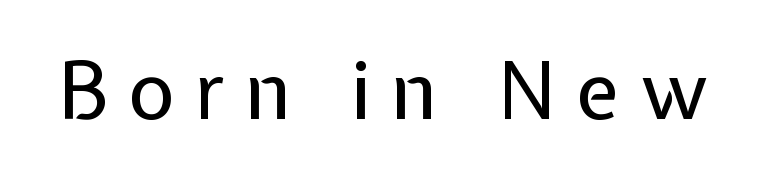
{"serif": "no", "italic": "no", "bold": "no", "weight": "regular", "width": "normal", "stroke_contrast": "low", "x_height": "medium", "monospaced": "no", "underline": "no", "letter_spacing": "wide", "letter_spacing_em": 0.24, "glyph_px": 80}
